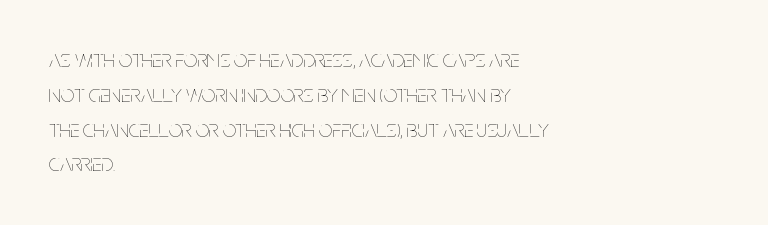
Summary of weight: not heavy and not bold. The passage shown stacks its lines at a standard gap. Upright lettering throughout. Tracking value appears to be zero — textbook default spacing.
